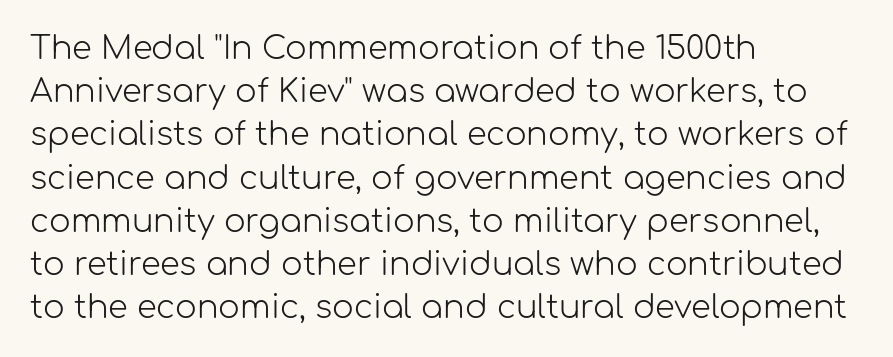
The image shows 32 px light sans-serif type, upright; set left-aligned, normal line spacing (1.35x), normal letter spacing, not underlined; low stroke contrast and a medium x-height.
